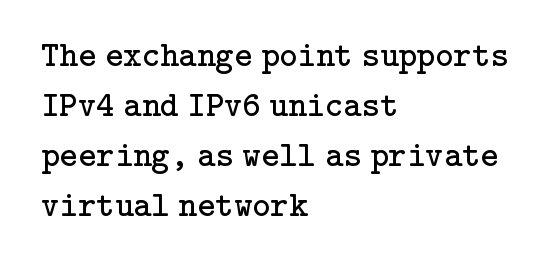
{"serif": "yes", "italic": "no", "bold": "no", "weight": "regular", "width": "normal", "stroke_contrast": "low", "x_height": "medium", "underline": "no", "align": "left", "line_spacing": "normal", "line_spacing_ratio": 1.43, "letter_spacing": "normal", "letter_spacing_em": 0.0, "glyph_px": 35}
